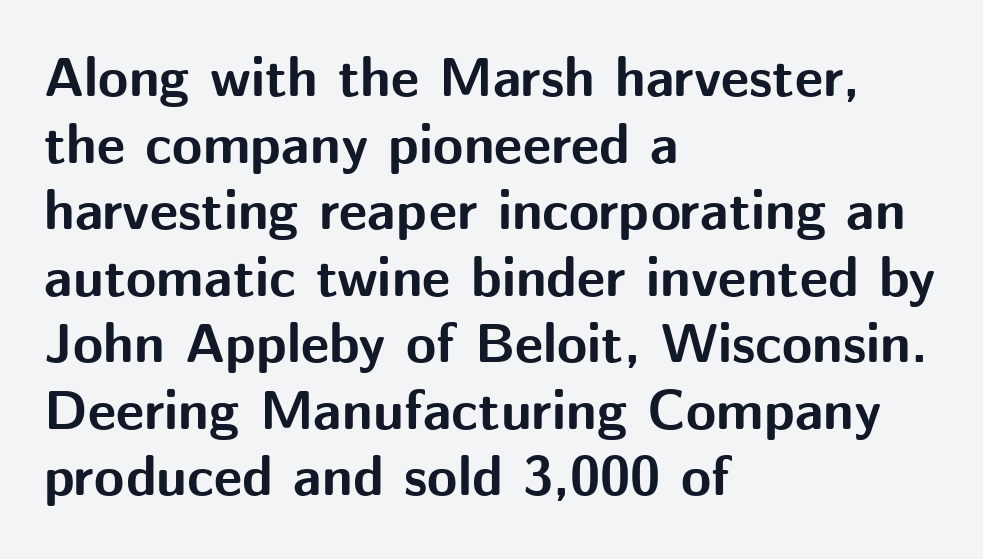
Q: Is the text bold? A: Yes.
Q: Is the text italic (slanted)? A: No, it is upright.
Q: Is the typeface a serif or a sans-serif typeface? A: Sans-serif.
Q: Is the text underlined? A: No.
Q: How is the paragraph aligned? A: Left-aligned.
Q: Is the spacing between letters normal or unusually wide? A: Normal.
Q: Width (condensed, normal, or wide)? A: Normal.
Q: Stroke contrast? A: Medium.
Q: x-height? A: Medium.
Q: Monospaced? A: No.
